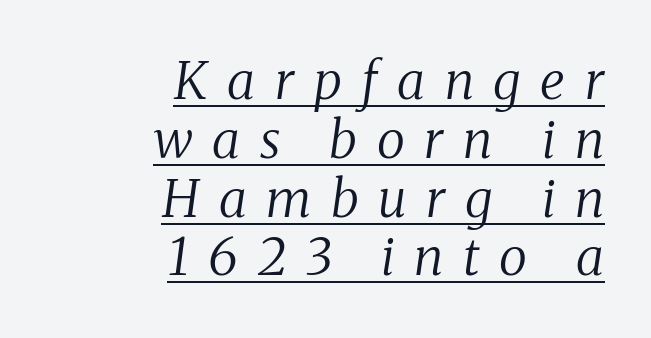
Q: Is the text bold? A: No.
Q: Is the text italic (slanted)? A: Yes, it leans right by about 8 degrees.
Q: Is the typeface a serif or a sans-serif typeface? A: Serif.
Q: Is the text underlined? A: Yes.
Q: How is the paragraph aligned? A: Right-aligned.
Q: Is the spacing between letters normal or unusually wide? A: Unusually wide.
Q: Is the spacing between lines tight, normal or loose? A: Tight.
Q: Width (condensed, normal, or wide)? A: Normal.
Q: Stroke contrast? A: Medium.
Q: x-height? A: Medium.
Q: Monospaced? A: No.
